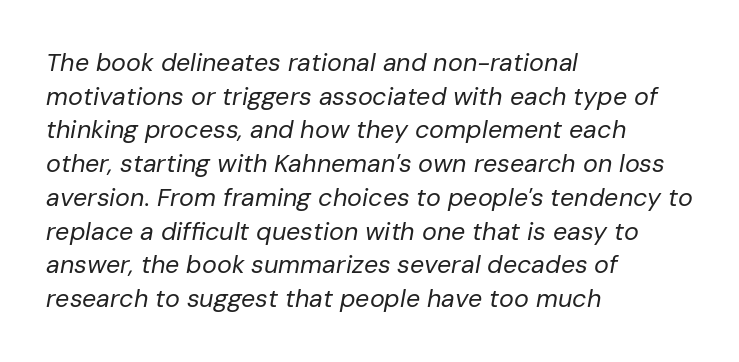
Q: Is the text bold? A: No.
Q: Is the text italic (slanted)? A: Yes, it leans right by about 10 degrees.
Q: Is the text underlined? A: No.
Q: How is the paragraph aligned? A: Left-aligned.
Q: Is the spacing between letters normal or unusually wide? A: Normal.
Q: Is the spacing between lines tight, normal or loose? A: Normal.
